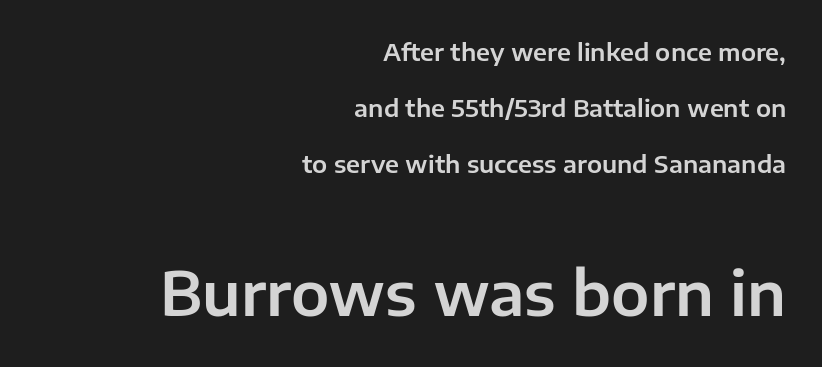
{"serif": "no", "italic": "no", "width": "normal", "stroke_contrast": "low", "x_height": "medium", "monospaced": "no", "underline": "no", "align": "right", "line_spacing": "loose", "line_spacing_ratio": 2.34, "letter_spacing": "normal", "letter_spacing_em": 0.0, "larger_block": "second", "size_ratio": 2.54, "glyph_px": 61}
